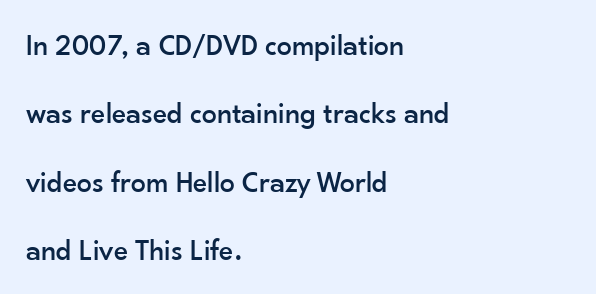
The image shows 30 px sans-serif type, upright; set left-aligned, loose line spacing (2.28x), normal letter spacing, not underlined; low stroke contrast and a small x-height.
